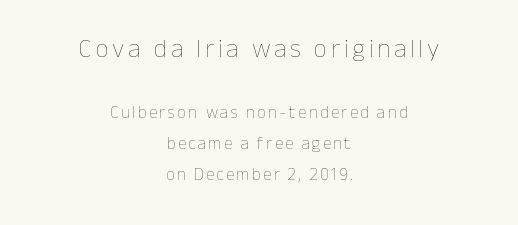
{"italic": "no", "bold": "no", "underline": "no", "align": "center", "line_spacing_ratio": 1.84, "larger_block": "first", "size_ratio": 1.53, "glyph_px": 26}
